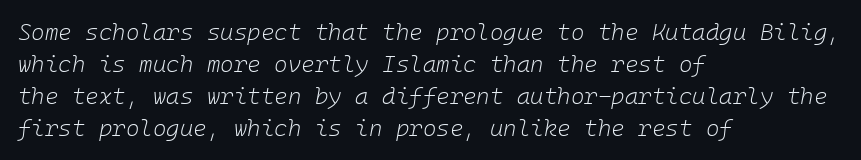
The image shows 23 px text type, italic (leaning right); set left-aligned, normal line spacing (1.39x), normal letter spacing, not underlined.
